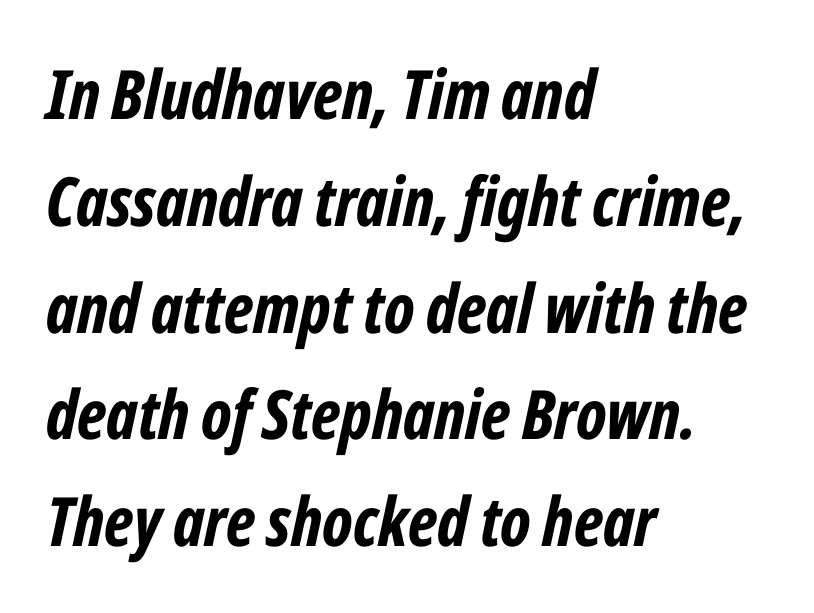
The line-height multiplier appears to be the usual default. The face used here has a pronounced slope to its letters. Characters follow at the spacing the type designer built in. The face used here has the dense, thick strokes of a bold. The ragged edge is on the right, which tells us the setting is flush left.
